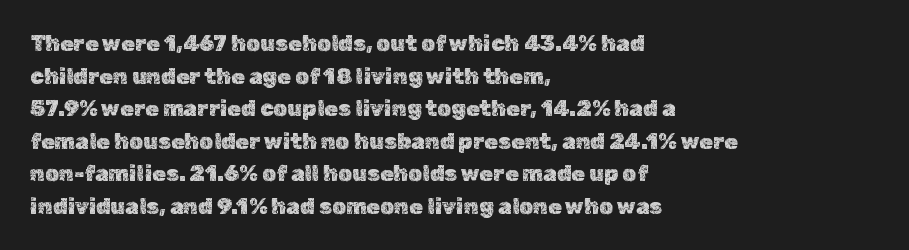
The image shows 22 px text type, upright; set left-aligned, normal line spacing (1.48x), normal letter spacing, not underlined.
